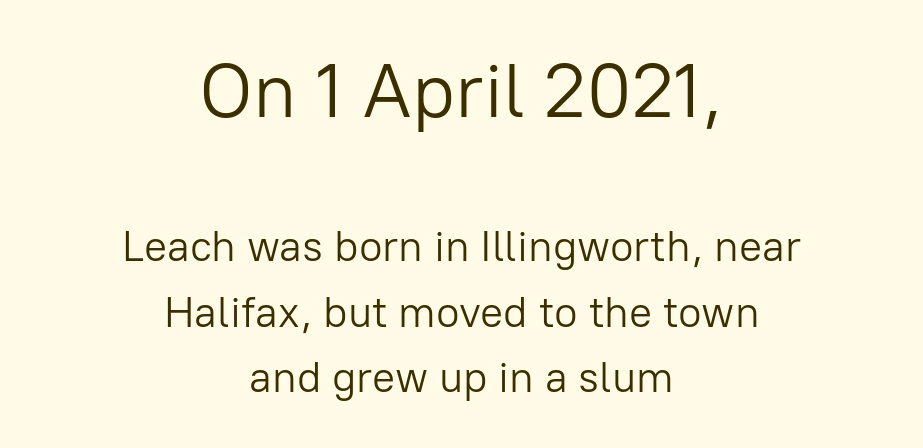
The emphasis by scale lands on block number one, above. Descender tails drop into unmarked territory. Nothing unusual about the tracking: characters are spaced as the font intends. A typesetter would call this proportional, since set widths differ per character. Note: no serifs on the glyphs.
